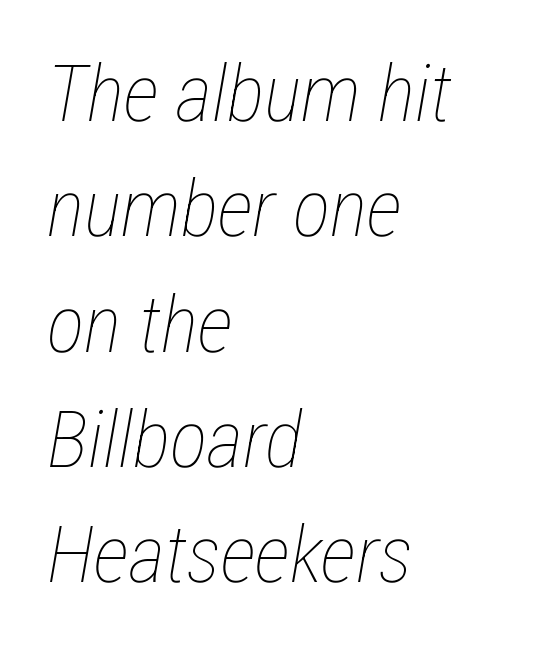
The image shows 79 px thin, condensed type, italic (leaning right); set left-aligned, normal line spacing (1.46x), normal letter spacing, not underlined; low stroke contrast and a medium x-height.
